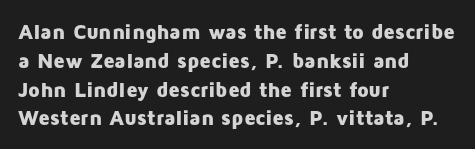
Leftover space on each line is placed entirely after the last word. The baseline area is clear. Tracking value appears to be zero — textbook default spacing. Is the type bold? Yes — the strokes are clearly thick and heavy.
